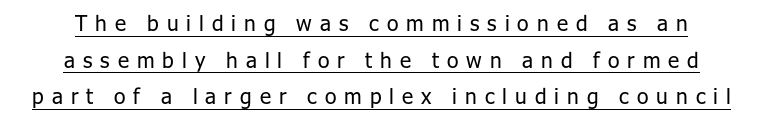
{"italic": "no", "bold": "no", "underline": "yes", "line_spacing_ratio": 1.74, "letter_spacing": "wide", "letter_spacing_em": 0.38, "glyph_px": 21}
